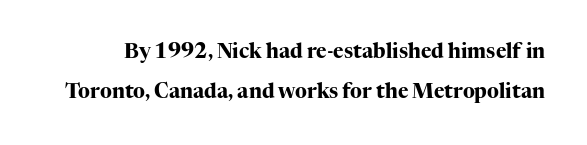
Q: Is the text bold? A: Yes.
Q: Is the text italic (slanted)? A: No, it is upright.
Q: Is the text underlined? A: No.
Q: Is the spacing between letters normal or unusually wide? A: Normal.
Q: Is the spacing between lines tight, normal or loose? A: Loose.
